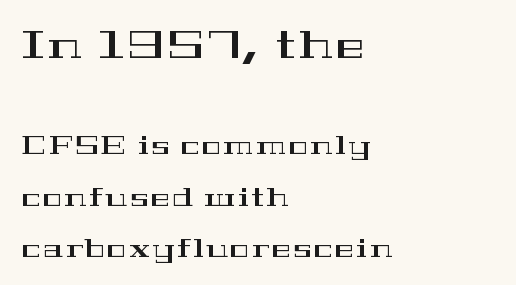
The image shows 38 px wide serif type, upright; set left-aligned, loose line spacing (2.05x), not underlined; the first (top) block is 1.52x larger; high stroke contrast and a medium x-height.
